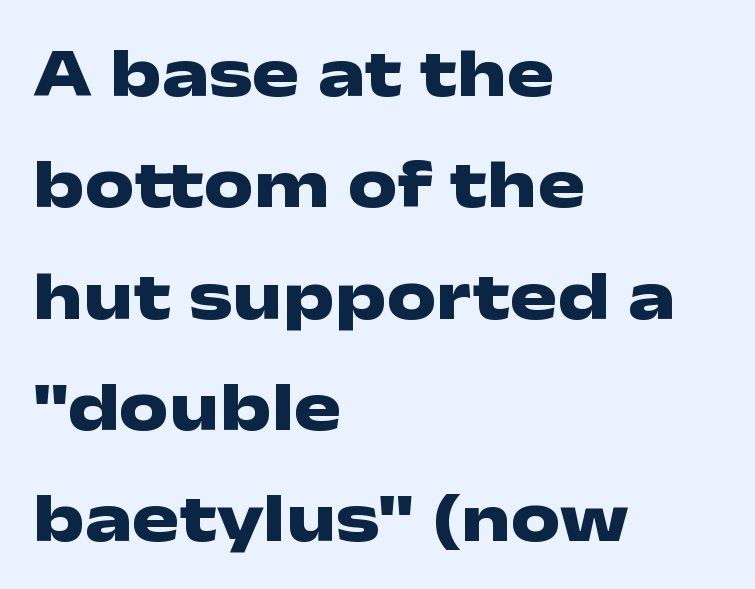
{"serif": "no", "italic": "no", "bold": "yes", "weight": "heavy", "width": "wide", "stroke_contrast": "low", "x_height": "medium", "monospaced": "no", "underline": "no", "align": "left", "line_spacing": "normal", "line_spacing_ratio": 1.59, "letter_spacing": "normal", "letter_spacing_em": 0.0, "glyph_px": 70}
